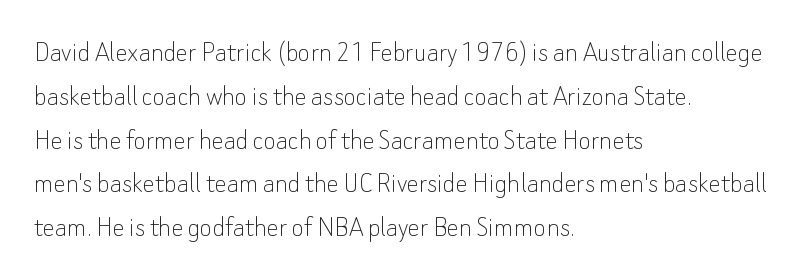
{"serif": "no", "italic": "no", "bold": "no", "weight": "thin", "width": "normal", "stroke_contrast": "low", "x_height": "small", "monospaced": "no", "underline": "no", "align": "left", "line_spacing": "normal", "line_spacing_ratio": 1.46, "letter_spacing": "normal", "letter_spacing_em": 0.0, "glyph_px": 30}
